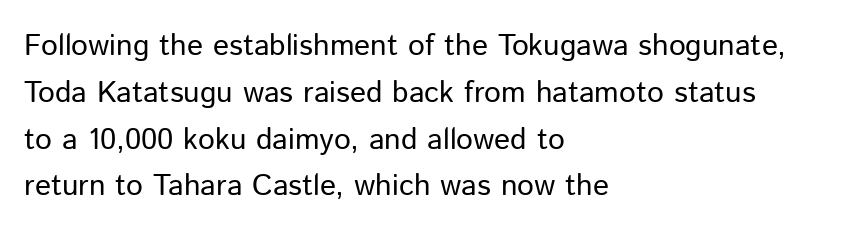
Q: Is the text bold? A: No.
Q: Is the text italic (slanted)? A: No, it is upright.
Q: Is the typeface a serif or a sans-serif typeface? A: Sans-serif.
Q: Is the text underlined? A: No.
Q: How is the paragraph aligned? A: Left-aligned.
Q: Is the spacing between letters normal or unusually wide? A: Normal.
Q: Is the spacing between lines tight, normal or loose? A: Normal.
Q: Width (condensed, normal, or wide)? A: Normal.
Q: Stroke contrast? A: Low.
Q: x-height? A: Medium.
Q: Monospaced? A: No.
